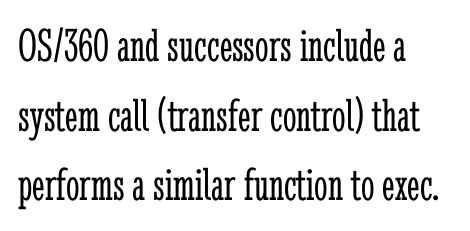
Q: Is the text bold? A: No.
Q: Is the text italic (slanted)? A: No, it is upright.
Q: Is the typeface a serif or a sans-serif typeface? A: Serif.
Q: Is the text underlined? A: No.
Q: How is the paragraph aligned? A: Left-aligned.
Q: Is the spacing between letters normal or unusually wide? A: Normal.
Q: Is the spacing between lines tight, normal or loose? A: Normal.
Q: Width (condensed, normal, or wide)? A: Condensed.
Q: Stroke contrast? A: Low.
Q: x-height? A: Medium.
Q: Monospaced? A: No.
